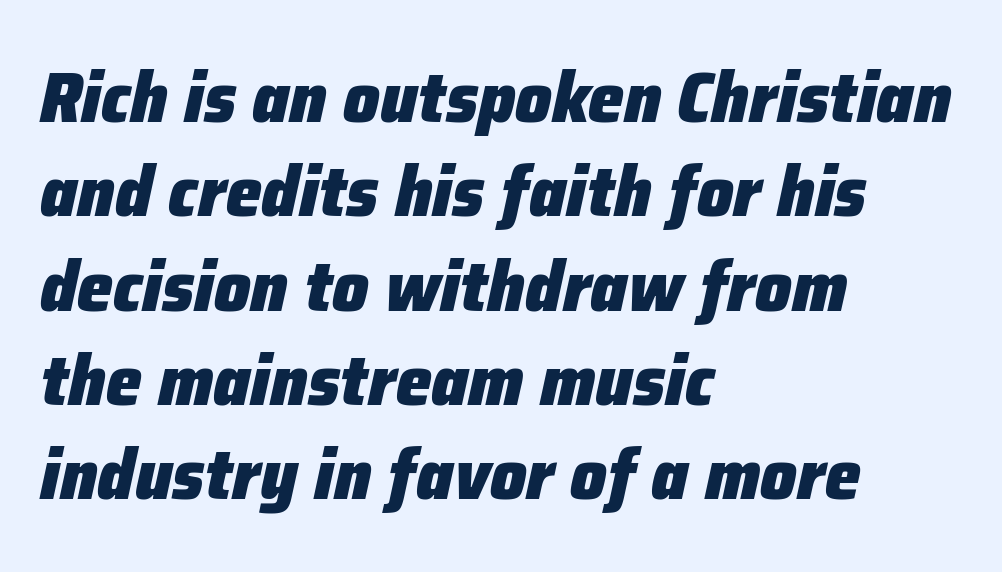
Short and long lines alike share a common starting point at left. Observe the lean: these are italic letterforms. Descenders hang freely into open space. Do the characters align in a grid? No, the font is proportional. There is no visible air inserted between adjacent glyphs. On the weight axis this lands at bold, roughly 700.
